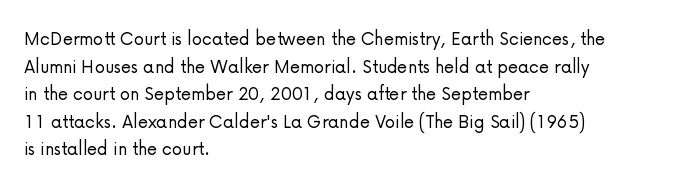
The image shows 21 px text type, upright; set left-aligned, normal line spacing (1.31x), normal letter spacing, not underlined.
